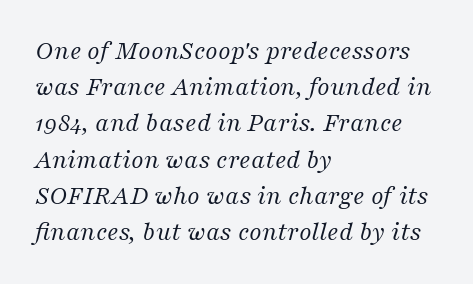
Inter-character spacing is left at the font's built-in metrics. The compositor pushed each line to the left boundary. Vertical spacing — default. Stems and bowls with no extra thickness — not bold. Italic? Definitely — the glyphs are oblique. The zone under the glyphs is completely vacant.
